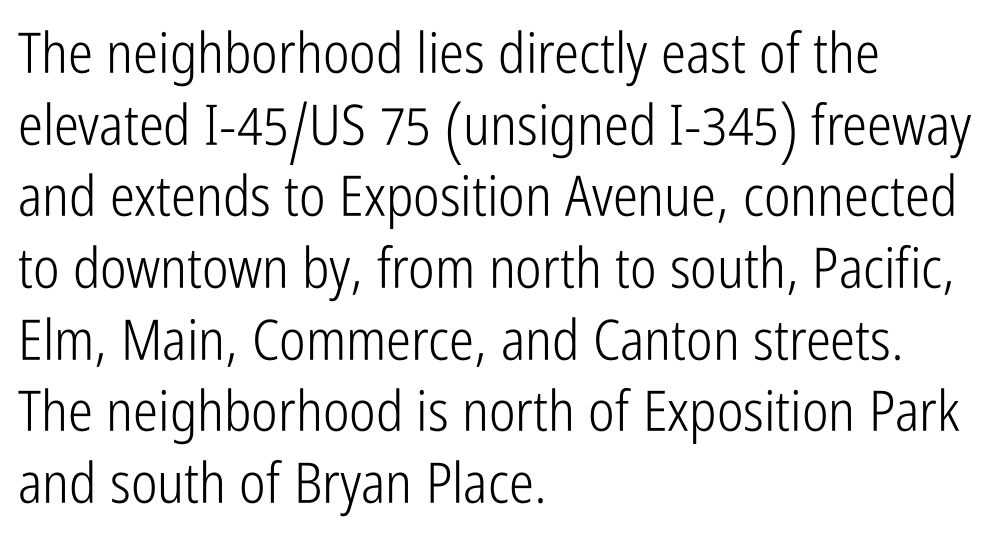
The image shows 56 px light, condensed sans-serif type, upright; set left-aligned, normal line spacing (1.28x), normal letter spacing, not underlined; low stroke contrast and a medium x-height.
